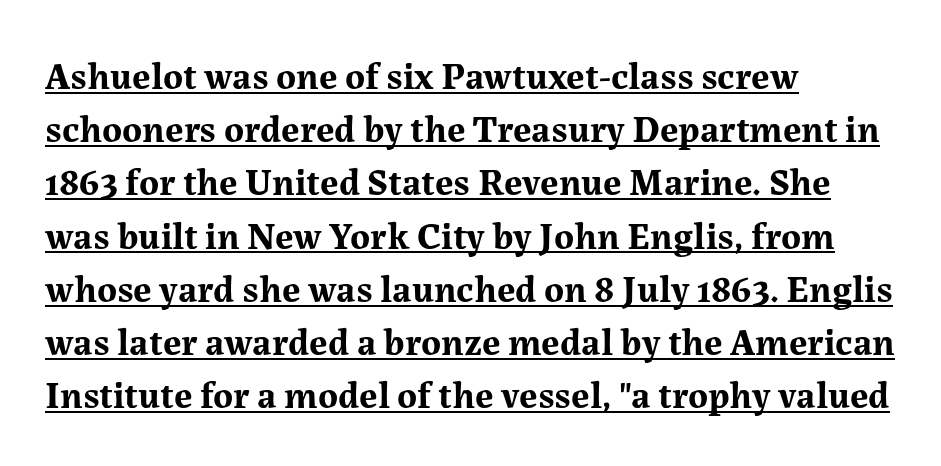
Q: Is the text bold? A: Yes.
Q: Is the text italic (slanted)? A: No, it is upright.
Q: Is the typeface a serif or a sans-serif typeface? A: Serif.
Q: Is the text underlined? A: Yes.
Q: How is the paragraph aligned? A: Left-aligned.
Q: Is the spacing between letters normal or unusually wide? A: Normal.
Q: Is the spacing between lines tight, normal or loose? A: Normal.
Q: Width (condensed, normal, or wide)? A: Normal.
Q: Stroke contrast? A: Medium.
Q: x-height? A: Medium.
Q: Monospaced? A: No.
